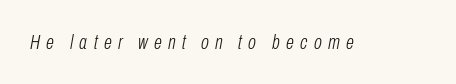
{"italic": "yes", "lean": "right", "slant_degrees": 10, "bold": "no", "underline": "no", "letter_spacing": "wide", "letter_spacing_em": 0.3, "glyph_px": 21}
